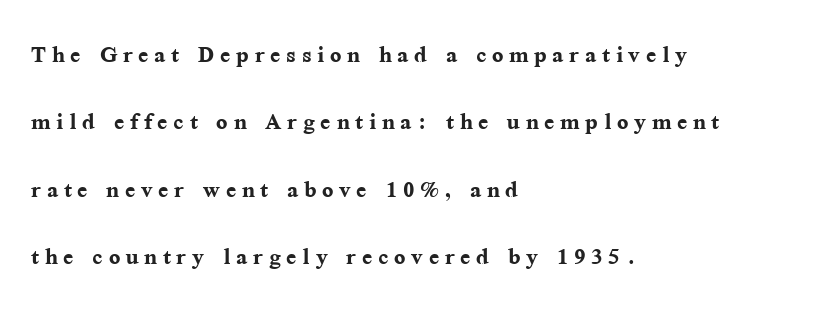
The image shows 30 px semibold serif type, upright; set left-aligned, loose line spacing (2.25x), not underlined; medium stroke contrast and a medium x-height.
